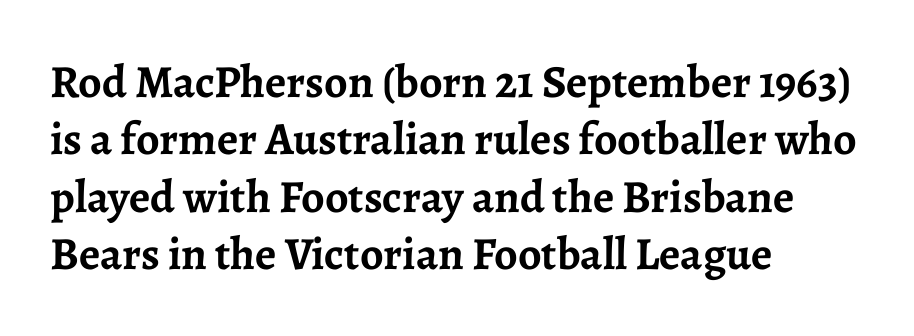
{"serif": "yes", "italic": "no", "bold": "yes", "weight": "semibold", "width": "normal", "stroke_contrast": "low", "x_height": "medium", "monospaced": "no", "underline": "no", "align": "left", "line_spacing": "normal", "line_spacing_ratio": 1.25, "letter_spacing": "normal", "letter_spacing_em": 0.0, "glyph_px": 46}
